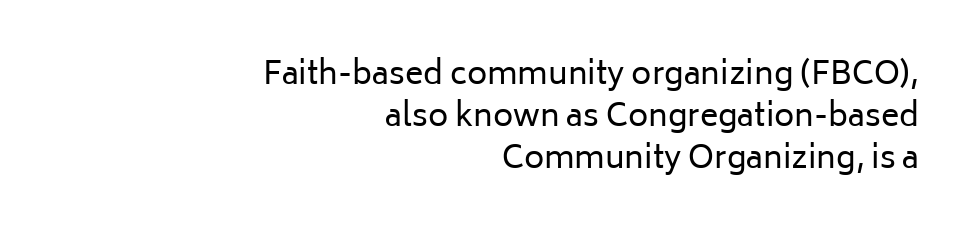
The characters display no serif detailing; their extremities are plain. Horizontal alignment here is rightward, an uncommon choice for prose. A roman cut, with each character standing at attention. Is the type heavy? It reads as light-to-regular instead.
